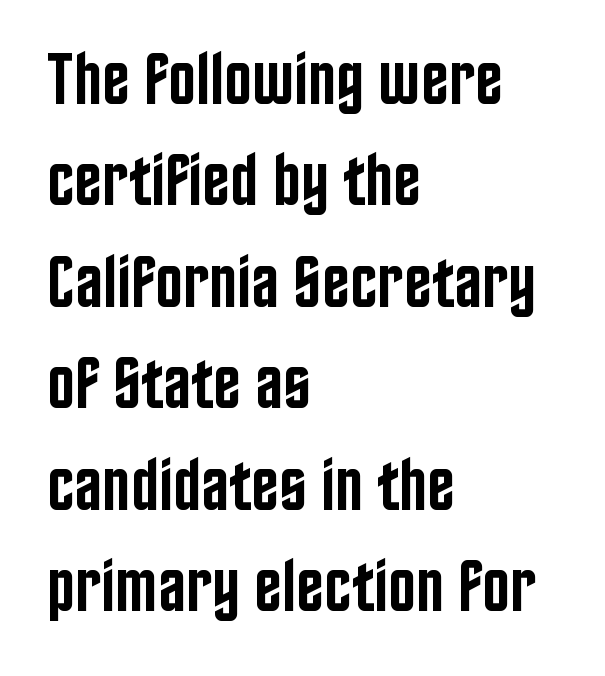
Q: Is the text bold? A: Semi-bold.
Q: Is the text italic (slanted)? A: No, it is upright.
Q: Is the typeface a serif or a sans-serif typeface? A: Sans-serif.
Q: Is the text underlined? A: No.
Q: How is the paragraph aligned? A: Left-aligned.
Q: Is the spacing between letters normal or unusually wide? A: Normal.
Q: Is the spacing between lines tight, normal or loose? A: Normal.
Q: Width (condensed, normal, or wide)? A: Condensed.
Q: Stroke contrast? A: Low.
Q: x-height? A: Large.
Q: Monospaced? A: No.
